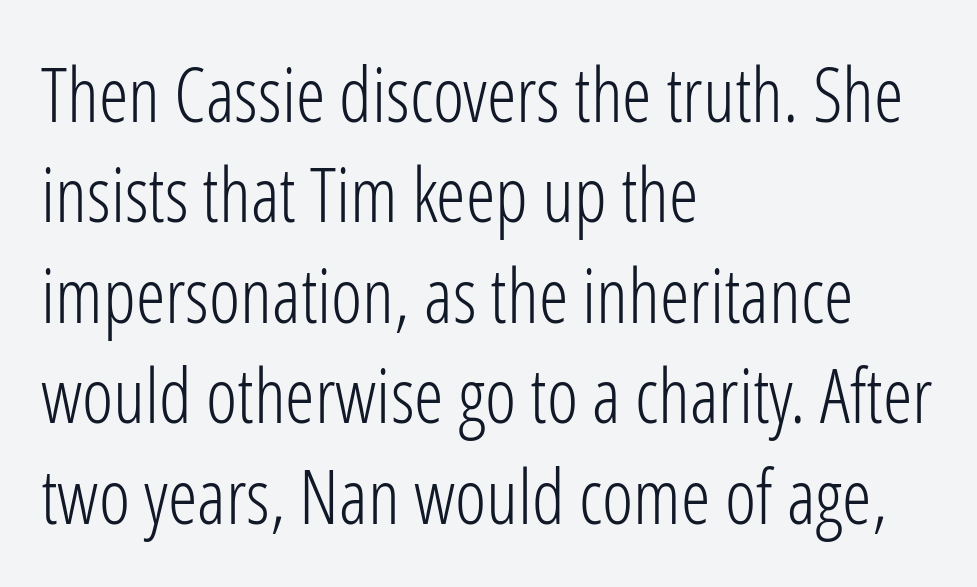
The image shows 75 px light, condensed sans-serif type, upright; set left-aligned, normal line spacing (1.34x), normal letter spacing, not underlined; low stroke contrast and a medium x-height.
